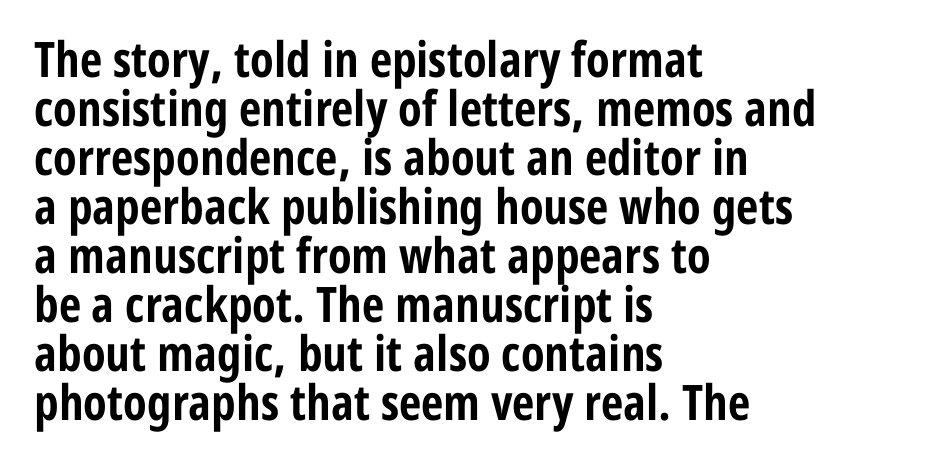
If you measured baseline to baseline, you'd find a short distance. The gap between lines stays unmarked. In terms of letterspacing, this is plain default setting. The paragraph has a hard left edge and a soft right edge.
